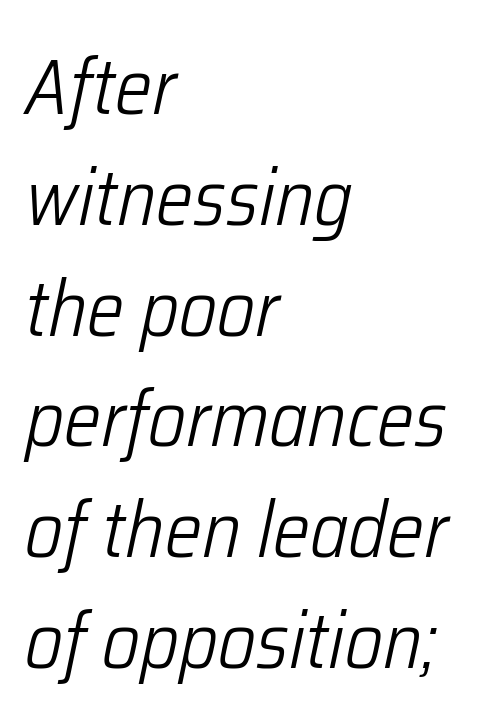
Q: Is the text bold? A: No.
Q: Is the text italic (slanted)? A: Yes, it leans right by about 12 degrees.
Q: Is the text underlined? A: No.
Q: How is the paragraph aligned? A: Left-aligned.
Q: Is the spacing between letters normal or unusually wide? A: Normal.
Q: Is the spacing between lines tight, normal or loose? A: Normal.
Q: Width (condensed, normal, or wide)? A: Condensed.
Q: Stroke contrast? A: Low.
Q: x-height? A: Medium.
Q: Monospaced? A: No.
